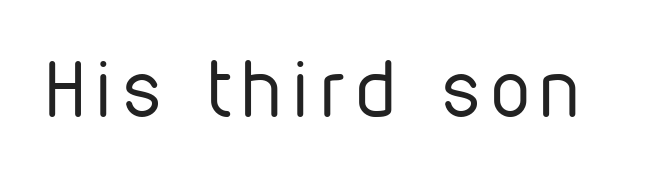
The image shows 78 px regular-weight, condensed sans-serif type, upright; set not underlined; low stroke contrast and a medium x-height.
